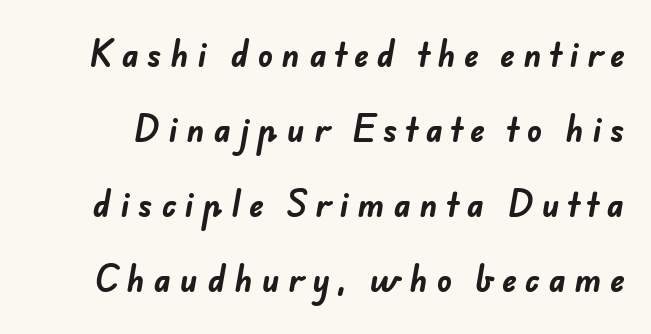
Every letter is thick-stroked: bold, no question. What stands out about the letter spacing? Its width — letters are far apart. Honestly, there is no underline to notice here at all. Leading is clearly above the norm, producing a sparse column. Proportional: the letters do not fall into vertical columns. Are there feet on the stems? There aren't — it's a sans.
